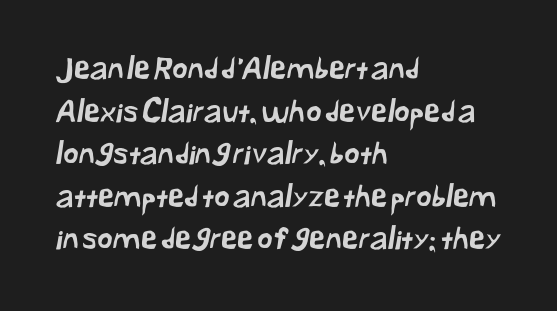
The image shows 30 px sans-serif type; set left-aligned, normal line spacing (1.42x), normal letter spacing, not underlined; low stroke contrast and a medium x-height.
